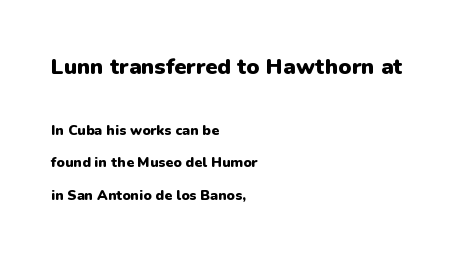
Q: Is the text bold? A: Yes.
Q: Is the text italic (slanted)? A: No, it is upright.
Q: Is the text underlined? A: No.
Q: How is the paragraph aligned? A: Left-aligned.
Q: Is the spacing between letters normal or unusually wide? A: Normal.
Q: Is the spacing between lines tight, normal or loose? A: Loose.
Q: Which block of text is set in a larger size, the first (top) or the second (bottom)? A: The first (top) one.
